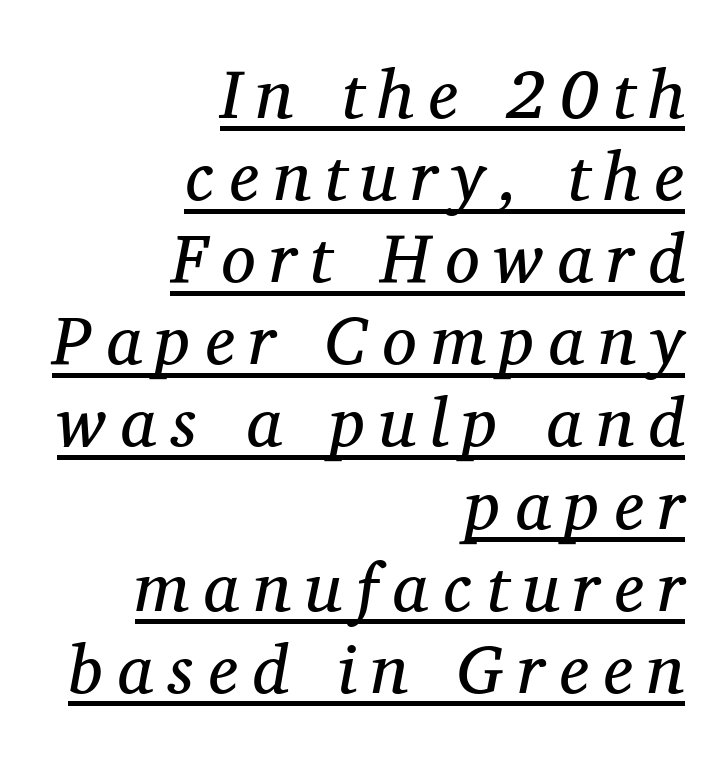
{"serif": "yes", "italic": "yes", "lean": "right", "slant_degrees": 11, "bold": "no", "weight": "regular", "width": "normal", "stroke_contrast": "medium", "x_height": "medium", "monospaced": "no", "underline": "yes", "align": "right", "line_spacing_ratio": 1.19, "letter_spacing": "wide", "letter_spacing_em": 0.21, "glyph_px": 69}
